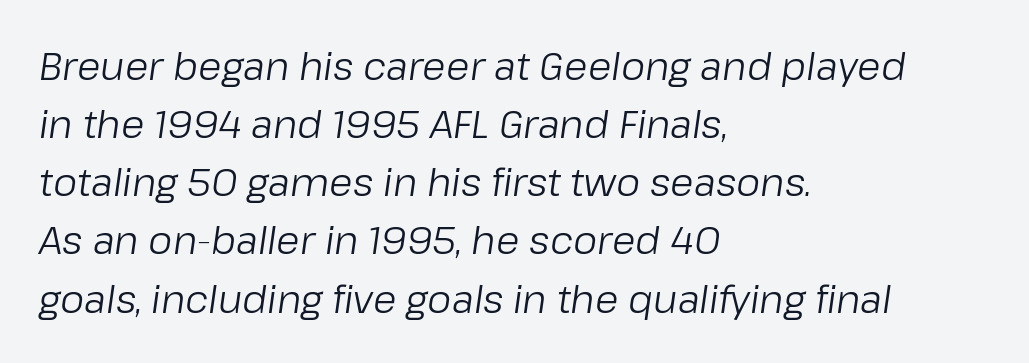
Is this a heavy cut? Hardly; it is regular or lighter. Descenders are the only things crossing below the line. Proportional: the letters do not fall into vertical columns. All the whitespace from short lines collects on the right. These lines sit exactly where default settings would place them. Honestly, the letter spacing is just normal — you wouldn't notice it.
